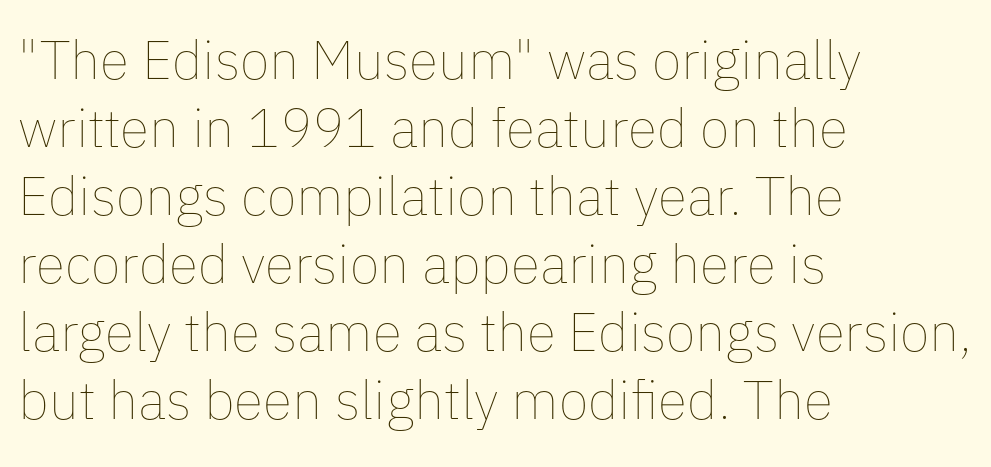
A typesetter would mark this as roman, not italic. The letters advance in unequal steps, a hallmark of proportional type. Is the block centered? No — it sits flush against the left margin. Caption: standard tracking, unaltered. The designer left line spacing at the default. The strip under each line holds only bare page.
